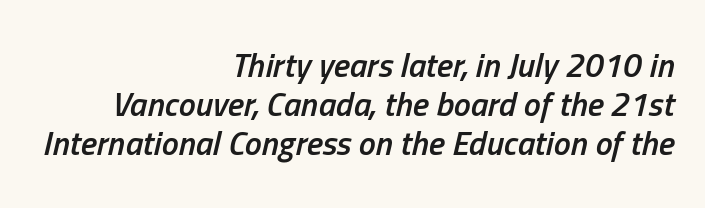
{"italic": "yes", "lean": "right", "slant_degrees": 13, "bold": "semi", "weight": "semibold", "width": "condensed", "stroke_contrast": "low", "x_height": "medium", "monospaced": "no", "underline": "no", "align": "right", "line_spacing": "tight", "line_spacing_ratio": 1.15, "letter_spacing": "normal", "letter_spacing_em": 0.0, "glyph_px": 34}
